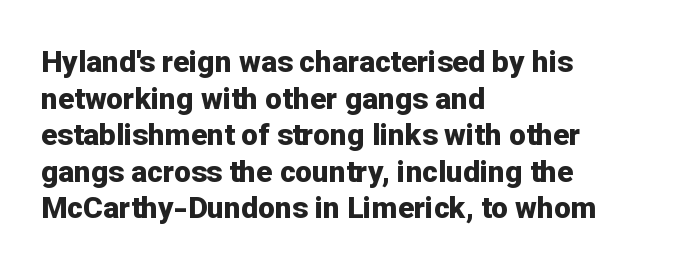
Varying glyph widths throughout — classic text-font behaviour. A classic flush-left, rag-right setting is used for this passage. You could call the tracking neutral — neither tight nor loose. The passage shown is not underscored anywhere.
